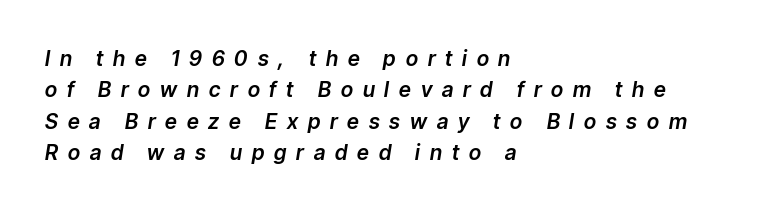
It's the slanting kind of type. A typesetter would call this heavily tracked-out type. Vertically, the passage feels balanced, rows spaced as you'd expect. Horizontally, the lines are justified to the leading edge only.
